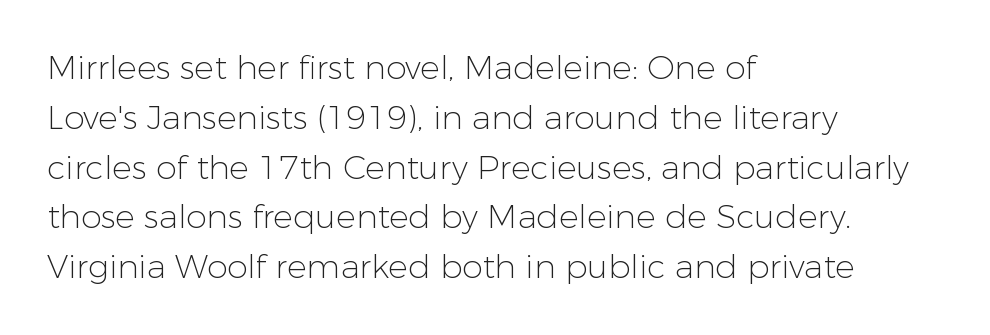
The image shows 33 px light sans-serif type, upright; set left-aligned, normal line spacing (1.51x), normal letter spacing, not underlined; low stroke contrast and a medium x-height.
